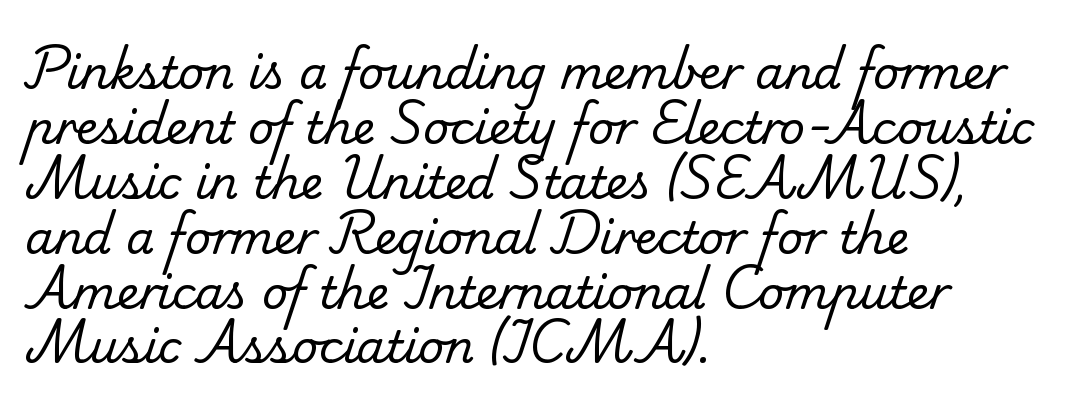
{"serif": "yes", "bold": "no", "weight": "regular", "width": "normal", "stroke_contrast": "low", "x_height": "small", "monospaced": "no", "underline": "no", "align": "left", "line_spacing_ratio": 1.22, "letter_spacing": "normal", "letter_spacing_em": 0.0, "glyph_px": 45}
